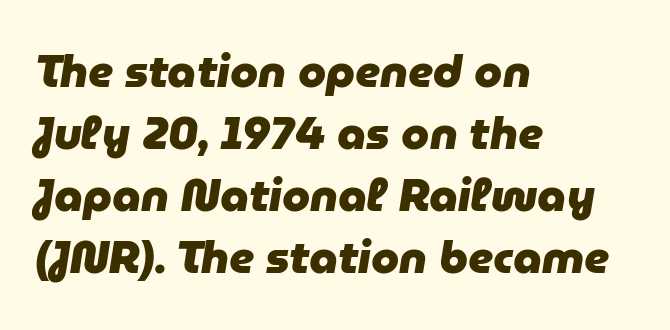
The image shows 45 px heavy type, italic (leaning right); set left-aligned, normal line spacing (1.38x), normal letter spacing, not underlined; low stroke contrast and a medium x-height.
